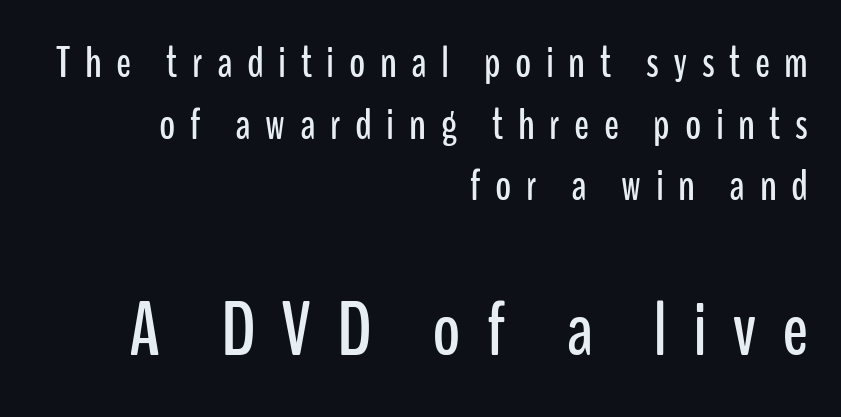
Type without underlining. The block of text has a typical density, with ordinary space between rows. Type style note: lacks serifs. These lines have a slow, spaced-out rhythm from letter to letter.
